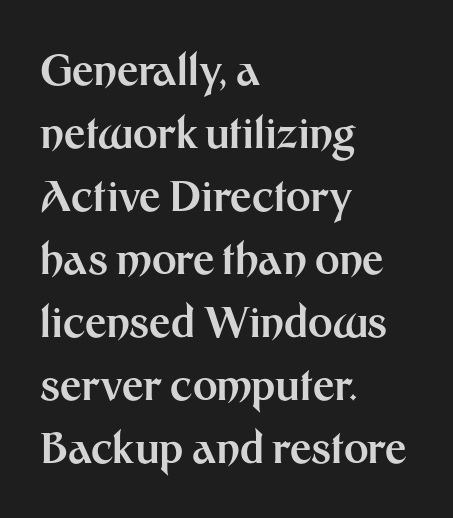
To sum up the face: it is a sans, with no serifs. The sample has been set heavy, in full bold. Reading down the column, the eye jumps a familiar distance to each next line. Inter-character spacing is left at the font's built-in metrics. Ordinary non-slanted type is in use.
